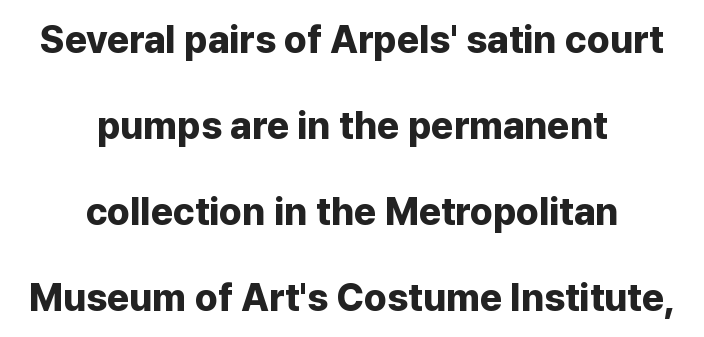
The image shows 38 px bold sans-serif type, upright; set centered, loose line spacing (2.26x), normal letter spacing, not underlined; low stroke contrast and a medium x-height.
